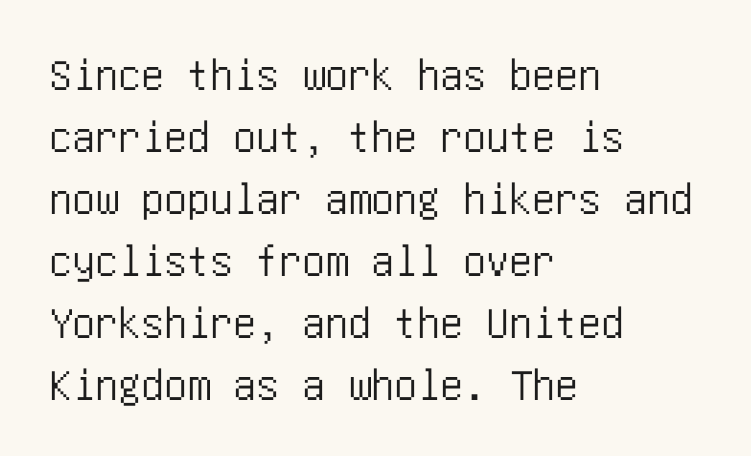
Notice how the passage keeps a crisp vertical edge on the left only. Nobody touched the tracking dial on this one. In terms of posture, this sample is upright. Summary of vertical rhythm: regular, with standard interline spacing. The passage shown is not underscored anywhere. Are there feet on the stems? There aren't — it's a sans.
